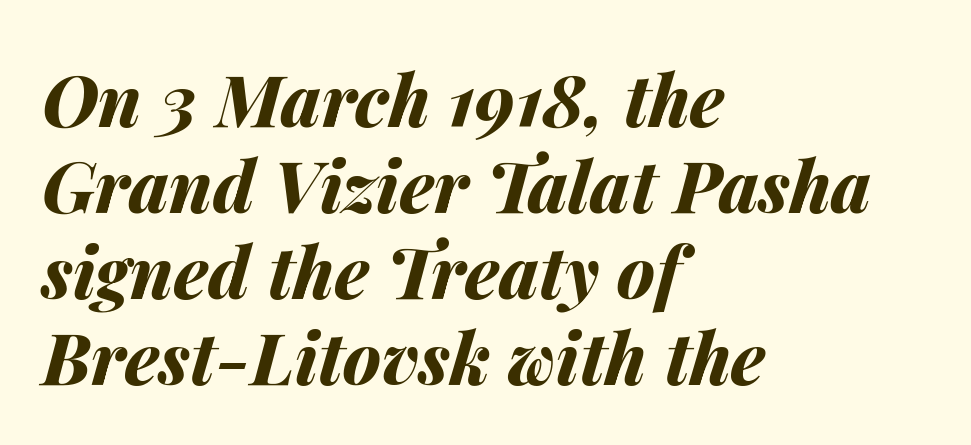
Alignment: flush left. Set as a true bold cut, around the 700 mark. Slant detected: the letters are inclined. Spacing verdict: proportional, widths tailored to each character. Here the glyphs are tracked normally, forming tight word shapes.
